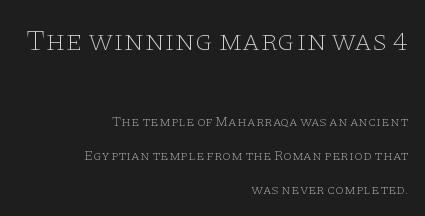
Q: Is the text bold? A: No.
Q: Is the text italic (slanted)? A: No, it is upright.
Q: Is the typeface a serif or a sans-serif typeface? A: Serif.
Q: Is the text underlined? A: No.
Q: How is the paragraph aligned? A: Right-aligned.
Q: Is the spacing between letters normal or unusually wide? A: Normal.
Q: Is the spacing between lines tight, normal or loose? A: Loose.
Q: Which block of text is set in a larger size, the first (top) or the second (bottom)? A: The first (top) one.
Q: Width (condensed, normal, or wide)? A: Wide.
Q: Stroke contrast? A: Low.
Q: x-height? A: Large.
Q: Monospaced? A: No.
